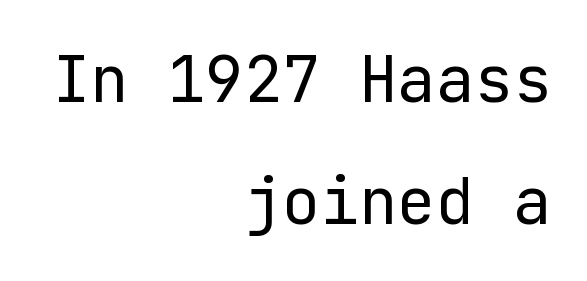
The image shows 64 px regular-weight sans-serif type, upright; set right-aligned, loose line spacing (1.91x), normal letter spacing, not underlined; low stroke contrast and a medium x-height.
